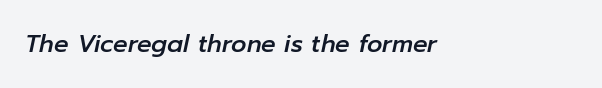
In terms of letterspacing, this is plain default setting. Slant detected: the letters are inclined. Line starts are locked; line ends wander. The passage shown is not underscored anywhere.
